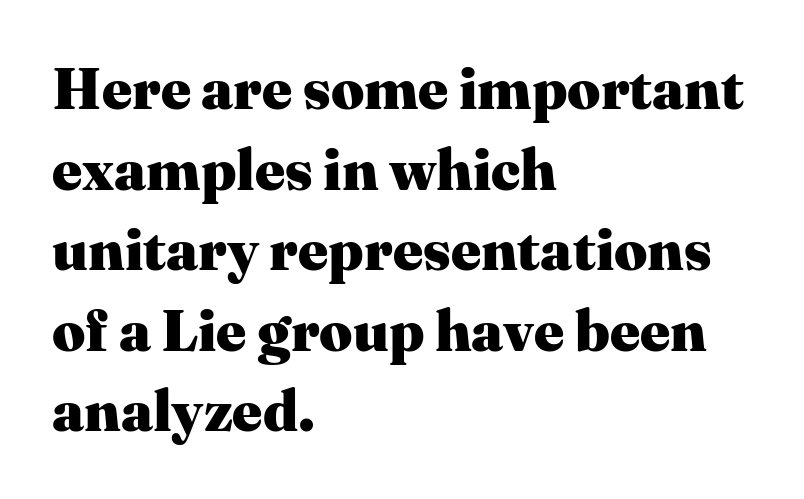
You could call the tracking neutral — neither tight nor loose. The typesetter chose a ragged-right arrangement here. Type style note: has serifs. Character widths vary here, with narrow letters taking less room than wide ones.
